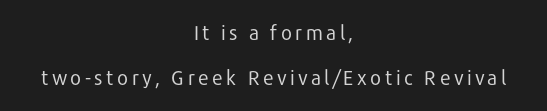
The image shows 20 px text type, upright; set centered, loose line spacing (2.27x), not underlined.
